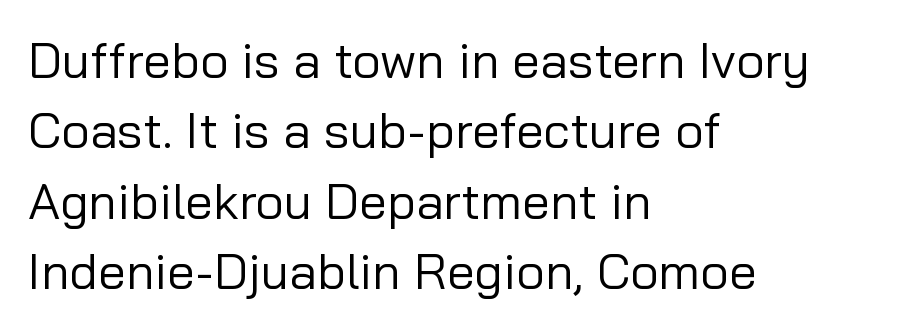
{"serif": "no", "italic": "no", "bold": "no", "weight": "regular", "width": "normal", "stroke_contrast": "low", "x_height": "medium", "monospaced": "no", "underline": "no", "align": "left", "line_spacing": "normal", "line_spacing_ratio": 1.41, "letter_spacing": "normal", "letter_spacing_em": 0.0, "glyph_px": 50}
